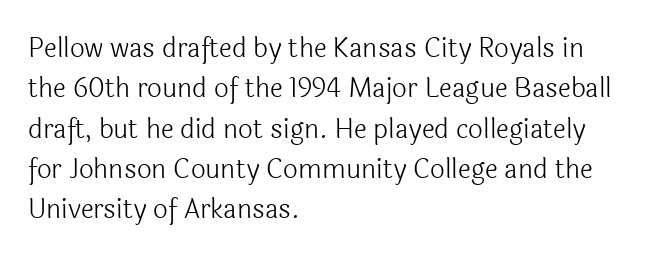
The image shows 26 px text type, upright; set left-aligned, normal line spacing (1.55x), normal letter spacing, not underlined.
